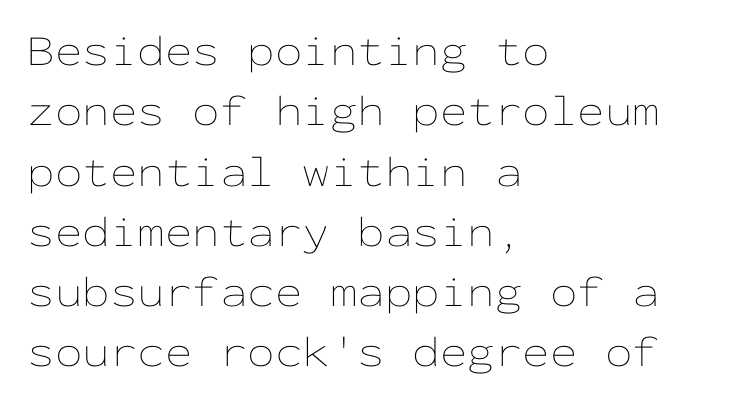
The image shows 44 px thin, wide type, upright, monospaced; set left-aligned, normal line spacing (1.37x), normal letter spacing, not underlined; low stroke contrast and a medium x-height.
